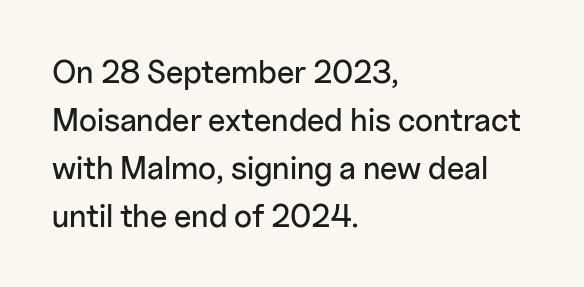
Notice how the stems are strictly vertical — no italics here. If you drew a ruler down the left edge, every line would touch it. You can tell from the bare stems that sans-serif type was used. Does extra space separate the letters? No, they use regular spacing. The leading is moderate, giving the passage an even texture. The zone under the glyphs is completely vacant.
